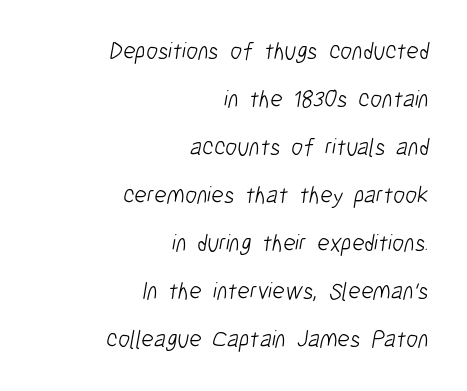
{"bold": "no", "underline": "no", "align": "right", "line_spacing": "loose", "line_spacing_ratio": 2.0, "letter_spacing": "normal", "letter_spacing_em": 0.0, "glyph_px": 24}
